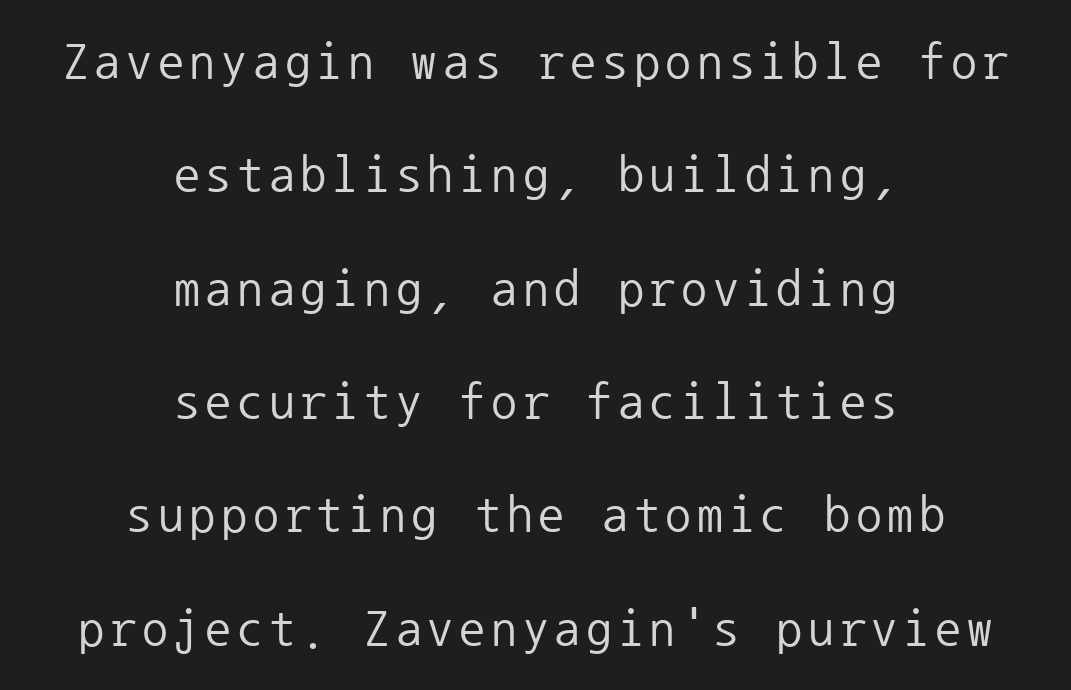
The face looks like a standard text weight, possibly lighter. Type without underlining. Looks like terminal output: every glyph gets an equal slot. Note: no serifs on the glyphs. Vertical spacing — loose. The lines in this sample share a center point and differ in where they start and stop.
